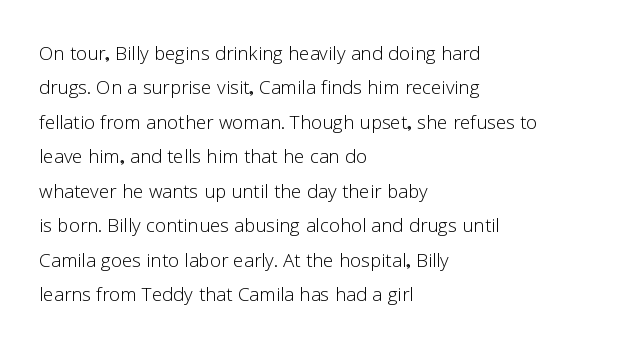
Spacing between characters is what you'd get straight out of the box. The passage shown is not underscored anywhere. The lines in this sample share a left origin and differ only in where they stop. The lines sit at an ordinary, default distance from one another. Is the type heavy? It reads as light-to-regular instead.
